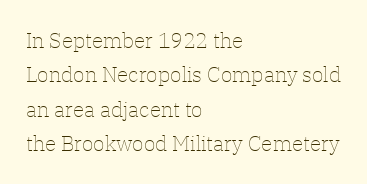
The image shows 21 px text type, upright; set left-aligned, normal line spacing (1.64x), normal letter spacing, not underlined.
